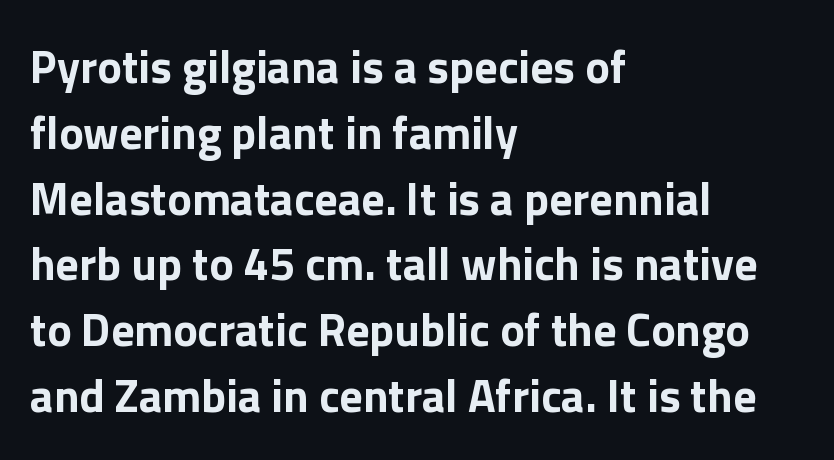
{"serif": "no", "italic": "no", "bold": "yes", "weight": "bold", "width": "normal", "x_height": "medium", "monospaced": "no", "underline": "no", "align": "left", "line_spacing": "normal", "line_spacing_ratio": 1.43, "letter_spacing": "normal", "letter_spacing_em": 0.0, "glyph_px": 46}
